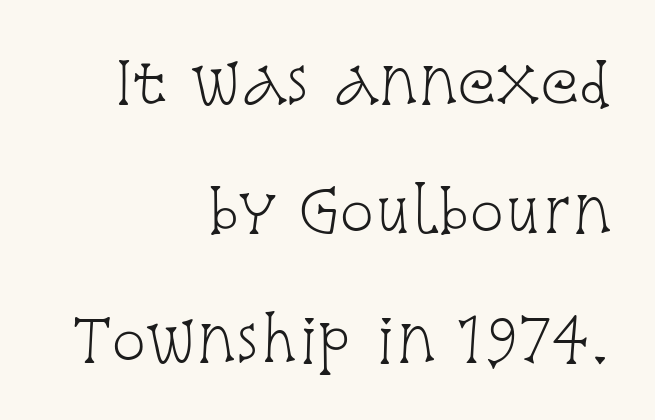
The image shows 58 px light, condensed serif type, upright; set right-aligned, loose line spacing (2.22x), normal letter spacing, not underlined; low stroke contrast and a large x-height.
